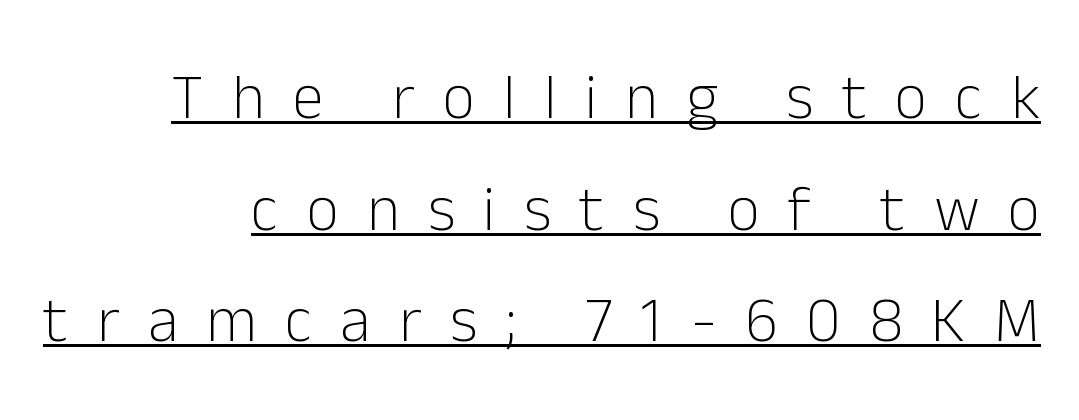
The characters display no serif detailing; their extremities are plain. All the whitespace from short lines collects on the left. Looks like regular typesetting: each glyph gets only the width it needs. Honestly, the letter spacing is so wide it's the main thing you notice.
